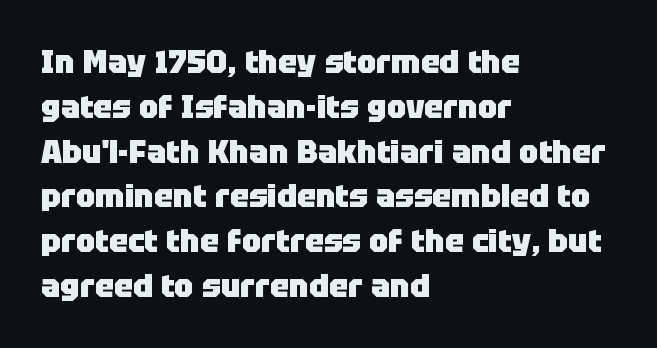
Q: Is the text bold? A: Yes.
Q: Is the text italic (slanted)? A: No, it is upright.
Q: Is the typeface a serif or a sans-serif typeface? A: Sans-serif.
Q: Is the text underlined? A: No.
Q: How is the paragraph aligned? A: Left-aligned.
Q: Is the spacing between letters normal or unusually wide? A: Normal.
Q: Is the spacing between lines tight, normal or loose? A: Normal.
Q: Width (condensed, normal, or wide)? A: Normal.
Q: Stroke contrast? A: Low.
Q: x-height? A: Large.
Q: Monospaced? A: No.
